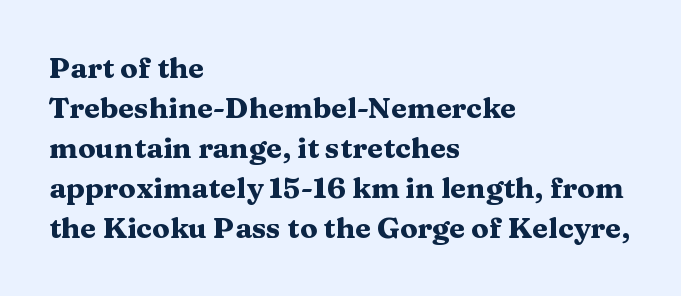
Q: Is the text bold? A: Yes.
Q: Is the text italic (slanted)? A: No, it is upright.
Q: Is the typeface a serif or a sans-serif typeface? A: Serif.
Q: Is the text underlined? A: No.
Q: How is the paragraph aligned? A: Left-aligned.
Q: Is the spacing between letters normal or unusually wide? A: Normal.
Q: Is the spacing between lines tight, normal or loose? A: Normal.
Q: Width (condensed, normal, or wide)? A: Wide.
Q: Stroke contrast? A: Medium.
Q: x-height? A: Medium.
Q: Monospaced? A: No.
